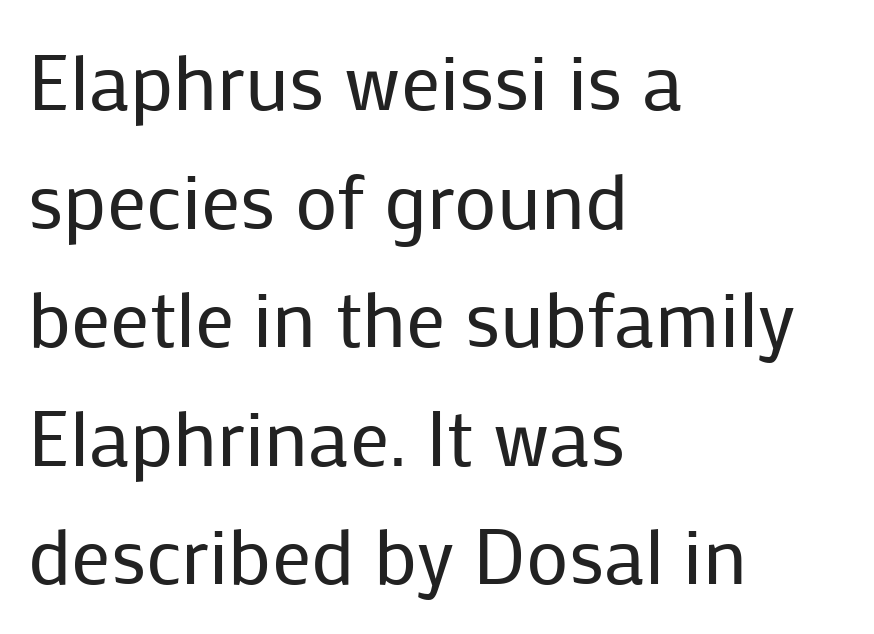
Q: Is the text bold? A: No.
Q: Is the text italic (slanted)? A: No, it is upright.
Q: Is the typeface a serif or a sans-serif typeface? A: Sans-serif.
Q: Is the text underlined? A: No.
Q: How is the paragraph aligned? A: Left-aligned.
Q: Is the spacing between letters normal or unusually wide? A: Normal.
Q: Is the spacing between lines tight, normal or loose? A: Normal.
Q: Width (condensed, normal, or wide)? A: Normal.
Q: Stroke contrast? A: Low.
Q: x-height? A: Medium.
Q: Monospaced? A: No.
